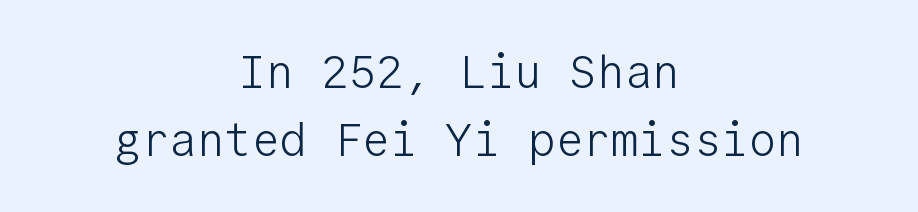
Q: Is the text bold? A: No.
Q: Is the text italic (slanted)? A: No, it is upright.
Q: Is the typeface a serif or a sans-serif typeface? A: Sans-serif.
Q: Is the text underlined? A: No.
Q: How is the paragraph aligned? A: Centered.
Q: Is the spacing between letters normal or unusually wide? A: Normal.
Q: Is the spacing between lines tight, normal or loose? A: Normal.
Q: Width (condensed, normal, or wide)? A: Normal.
Q: Stroke contrast? A: Low.
Q: x-height? A: Medium.
Q: Monospaced? A: Yes.
